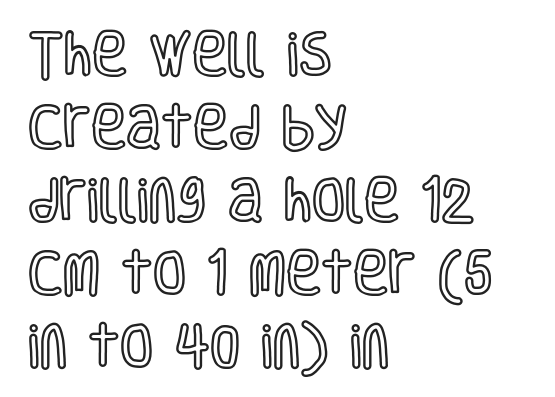
Horizontal bands of white between lines are of average thickness. A bare baseline throughout the passage. Looks like regular typesetting: each glyph gets only the width it needs. Visually the block forms a straight wall on the left and a jagged coastline on the right. There is no visible air inserted between adjacent glyphs. Unlike italic type, these characters show no tilt at all.
